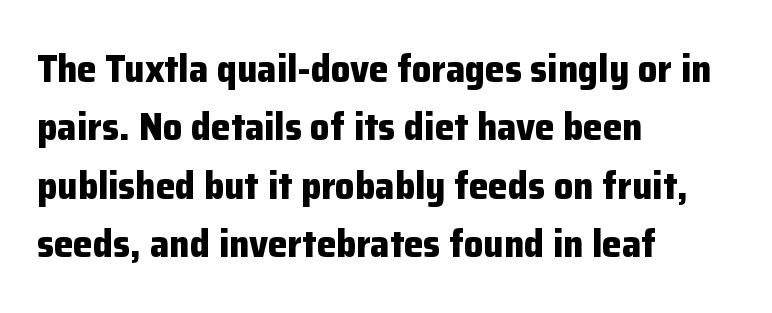
The image shows 39 px bold sans-serif type, upright; set left-aligned, normal line spacing (1.5x), normal letter spacing, not underlined; low stroke contrast and a medium x-height.
